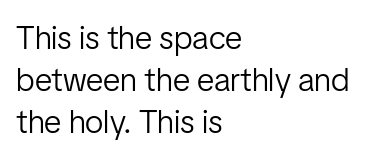
Q: Is the text bold? A: No.
Q: Is the text italic (slanted)? A: No, it is upright.
Q: Is the typeface a serif or a sans-serif typeface? A: Sans-serif.
Q: Is the text underlined? A: No.
Q: How is the paragraph aligned? A: Left-aligned.
Q: Is the spacing between letters normal or unusually wide? A: Normal.
Q: Is the spacing between lines tight, normal or loose? A: Normal.
Q: Width (condensed, normal, or wide)? A: Condensed.
Q: Stroke contrast? A: Low.
Q: x-height? A: Medium.
Q: Monospaced? A: No.
